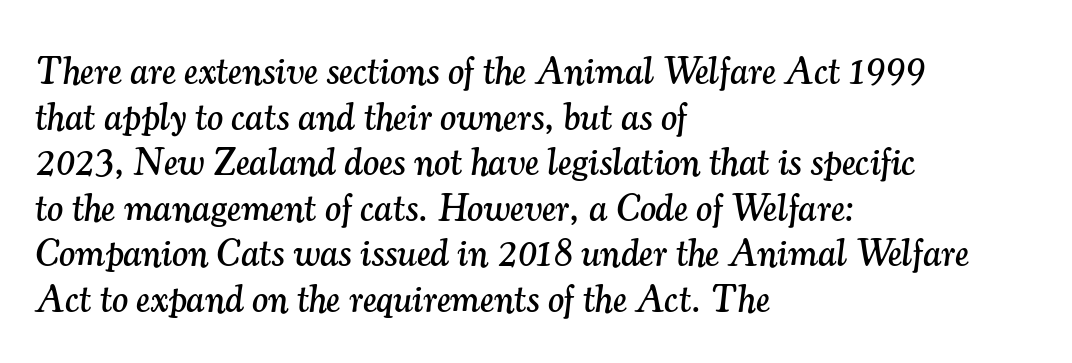
Q: Is the text italic (slanted)? A: Yes, it leans right by about 7 degrees.
Q: Is the typeface a serif or a sans-serif typeface? A: Serif.
Q: Is the text underlined? A: No.
Q: How is the paragraph aligned? A: Left-aligned.
Q: Is the spacing between letters normal or unusually wide? A: Normal.
Q: Width (condensed, normal, or wide)? A: Normal.
Q: Stroke contrast? A: Medium.
Q: x-height? A: Small.
Q: Monospaced? A: No.
